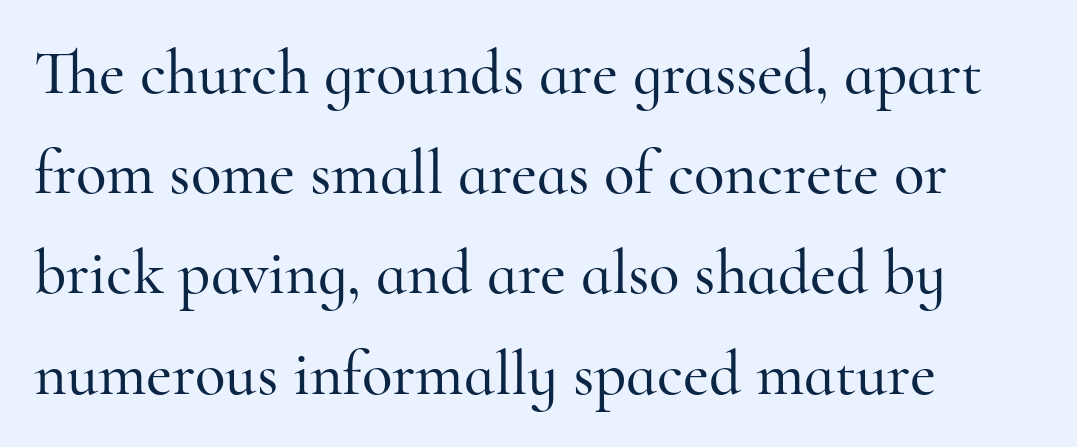
{"serif": "yes", "italic": "no", "width": "normal", "stroke_contrast": "high", "x_height": "small", "monospaced": "no", "underline": "no", "align": "left", "line_spacing": "normal", "line_spacing_ratio": 1.59, "letter_spacing": "normal", "letter_spacing_em": 0.0, "glyph_px": 63}
